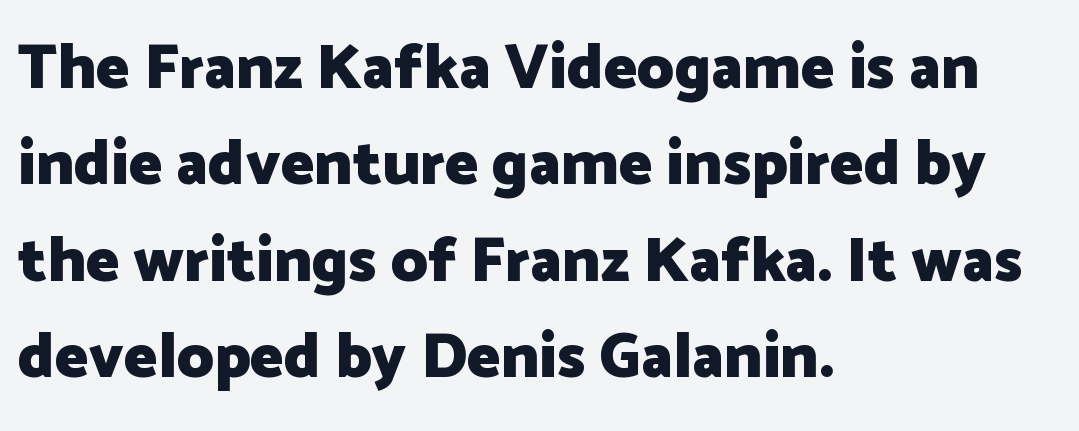
The image shows 63 px heavy sans-serif type, upright; set left-aligned, normal line spacing (1.53x), normal letter spacing, not underlined; low stroke contrast and a medium x-height.
